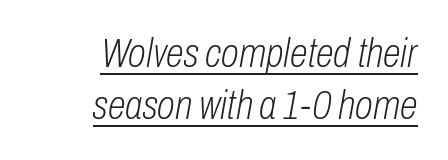
The image shows 41 px light, condensed type, italic (leaning right); set right-aligned, normal line spacing (1.28x), normal letter spacing, underlined; low stroke contrast and a medium x-height.
